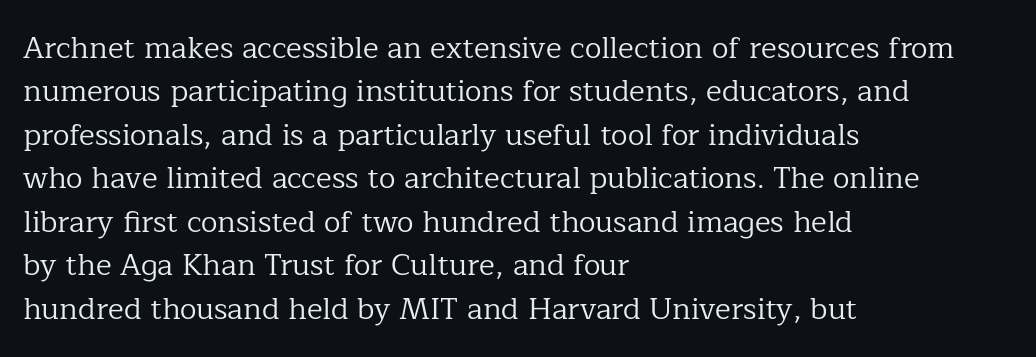
Q: Is the text bold? A: No.
Q: Is the text italic (slanted)? A: No, it is upright.
Q: Is the typeface a serif or a sans-serif typeface? A: Serif.
Q: Is the text underlined? A: No.
Q: How is the paragraph aligned? A: Left-aligned.
Q: Is the spacing between letters normal or unusually wide? A: Normal.
Q: Is the spacing between lines tight, normal or loose? A: Normal.
Q: Width (condensed, normal, or wide)? A: Normal.
Q: Stroke contrast? A: Low.
Q: x-height? A: Medium.
Q: Monospaced? A: No.
